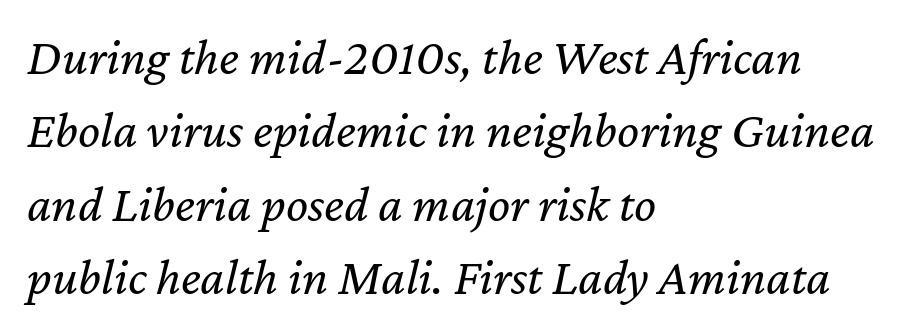
The line texture is even and compact thanks to regular tracking. Underline: absent. Stroke thickness stays within the range of a standard reading face or lighter. A typesetter would call this proportional, since set widths differ per character. Interline gaps are of average width in this sample.
